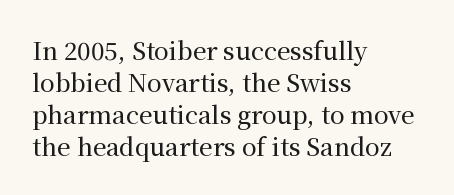
{"italic": "no", "underline": "no", "align": "left", "line_spacing": "normal", "line_spacing_ratio": 1.33, "letter_spacing": "normal", "letter_spacing_em": 0.0, "glyph_px": 24}
